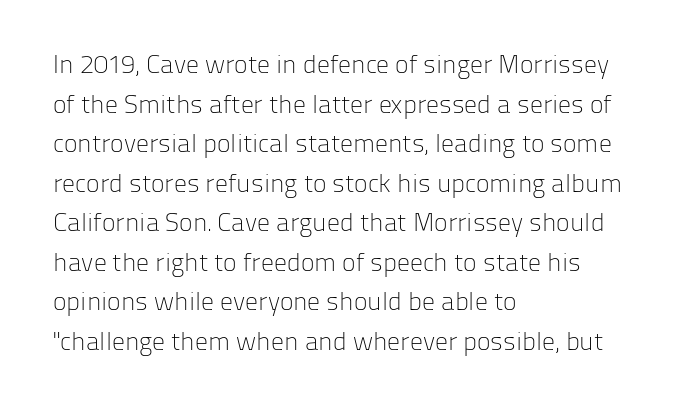
The image shows 26 px text type, upright; set left-aligned, normal line spacing (1.52x), normal letter spacing, not underlined.
